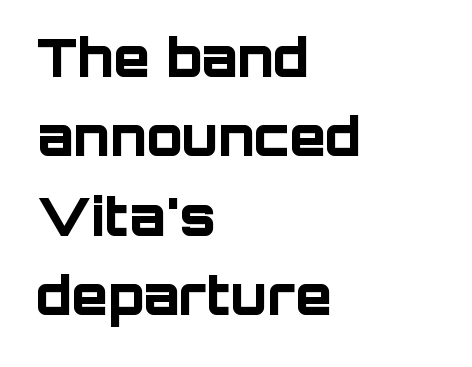
{"serif": "no", "italic": "no", "bold": "yes", "weight": "bold", "width": "normal", "stroke_contrast": "low", "x_height": "large", "monospaced": "no", "underline": "no", "align": "left", "line_spacing": "normal", "line_spacing_ratio": 1.5, "letter_spacing": "normal", "letter_spacing_em": 0.0, "glyph_px": 53}
